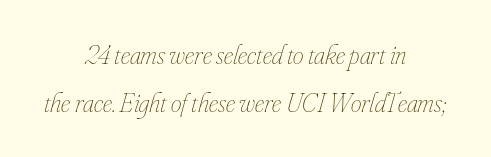
The image shows 27 px text type, italic (leaning right); set centered, line spacing 1.79x, normal letter spacing, not underlined.
